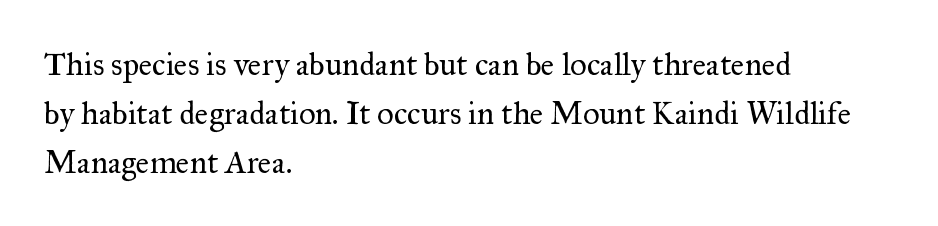
Q: Is the text bold? A: No.
Q: Is the text italic (slanted)? A: No, it is upright.
Q: Is the typeface a serif or a sans-serif typeface? A: Serif.
Q: Is the text underlined? A: No.
Q: How is the paragraph aligned? A: Left-aligned.
Q: Is the spacing between letters normal or unusually wide? A: Normal.
Q: Is the spacing between lines tight, normal or loose? A: Normal.
Q: Width (condensed, normal, or wide)? A: Normal.
Q: Stroke contrast? A: Medium.
Q: x-height? A: Small.
Q: Monospaced? A: No.
